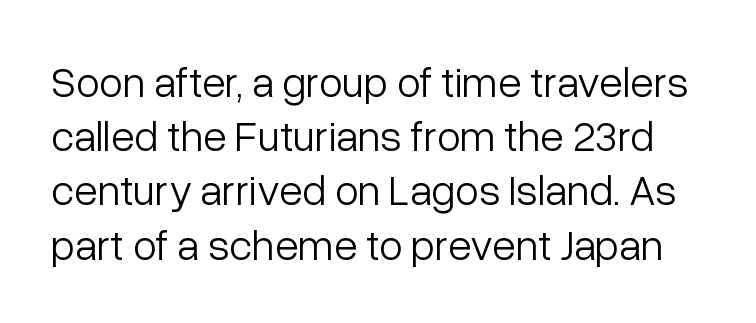
The image shows 43 px light sans-serif type, upright; set normal line spacing (1.26x), normal letter spacing, not underlined; low stroke contrast and a medium x-height.
